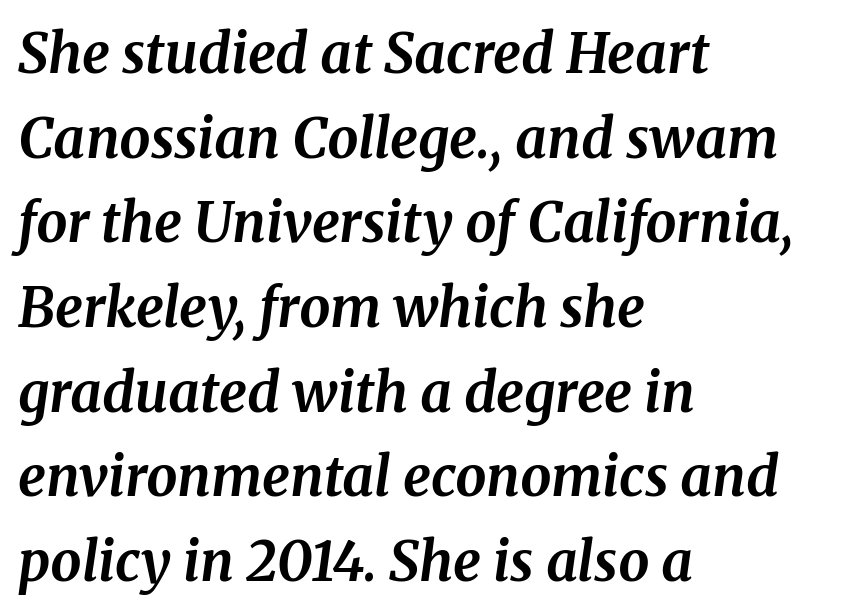
The image shows 55 px bold serif type, italic (leaning right); set left-aligned, normal line spacing (1.54x), normal letter spacing, not underlined; medium stroke contrast and a medium x-height.
